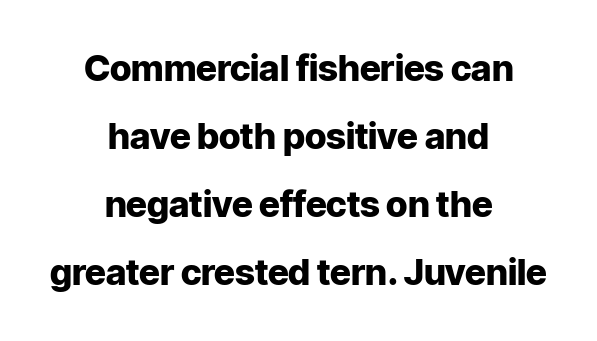
Q: Is the text bold? A: Yes.
Q: Is the text italic (slanted)? A: No, it is upright.
Q: Is the typeface a serif or a sans-serif typeface? A: Sans-serif.
Q: Is the text underlined? A: No.
Q: How is the paragraph aligned? A: Centered.
Q: Is the spacing between letters normal or unusually wide? A: Normal.
Q: Width (condensed, normal, or wide)? A: Normal.
Q: Stroke contrast? A: Low.
Q: x-height? A: Medium.
Q: Monospaced? A: No.
